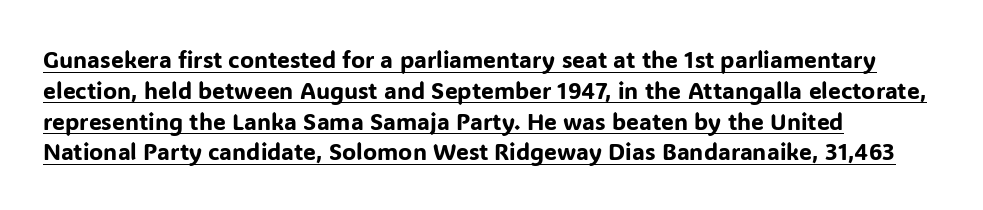
The image shows 23 px text type, upright; set left-aligned, normal line spacing (1.34x), normal letter spacing, underlined.
